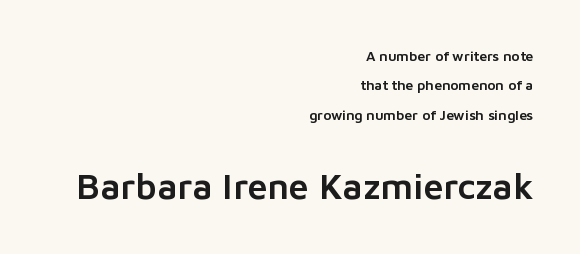
{"serif": "no", "italic": "no", "width": "normal", "stroke_contrast": "low", "x_height": "medium", "monospaced": "no", "underline": "no", "align": "right", "line_spacing": "loose", "line_spacing_ratio": 2.09, "letter_spacing": "normal", "letter_spacing_em": 0.0, "larger_block": "second", "size_ratio": 2.57, "glyph_px": 36}
